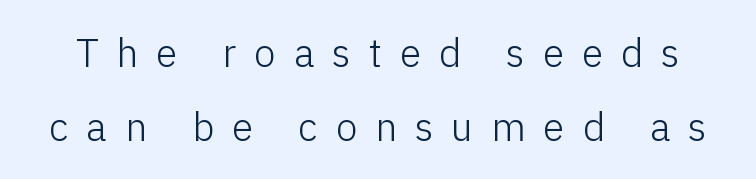
The image shows 39 px light sans-serif type, upright; set line spacing 1.89x, unusually wide letter spacing (+0.46 em), not underlined; low stroke contrast and a medium x-height.
